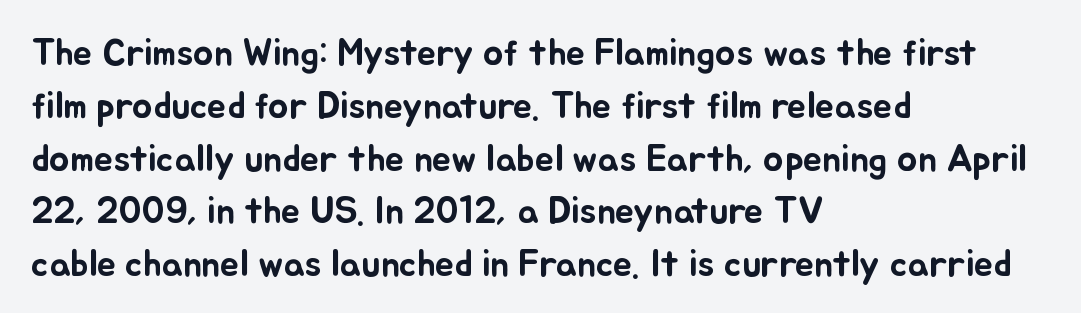
The image shows 38 px text type, upright; set left-aligned, normal line spacing (1.39x), normal letter spacing, not underlined; low stroke contrast and a small x-height.
